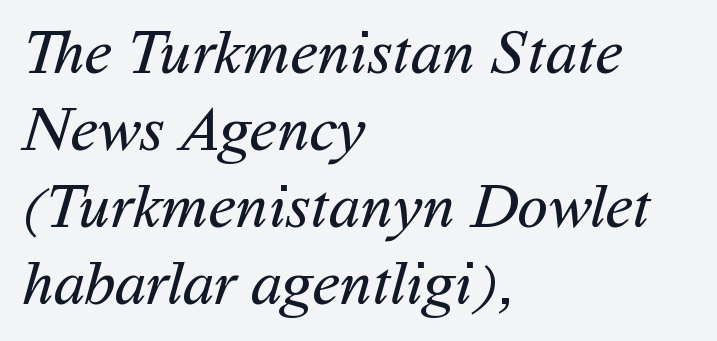
The image shows 63 px regular-weight sans-serif type; set left-aligned, line spacing 1.22x, normal letter spacing, not underlined; medium stroke contrast and a medium x-height.
